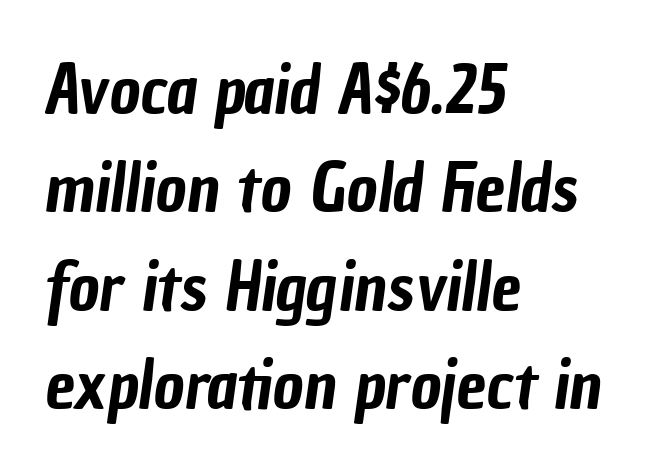
{"serif": "no", "width": "condensed", "stroke_contrast": "low", "x_height": "medium", "monospaced": "no", "underline": "no", "align": "left", "line_spacing": "normal", "line_spacing_ratio": 1.47, "letter_spacing": "normal", "letter_spacing_em": 0.0, "glyph_px": 67}
